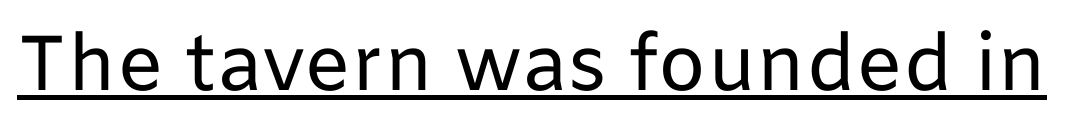
Posture: upright roman. Proportional: the letters do not fall into vertical columns. No chunkiness to these letters — they're not bold. This rendering employs a face without finishing strokes, i.e., a sans-serif. Is there an underline? Yes — a line sits under the letters.
